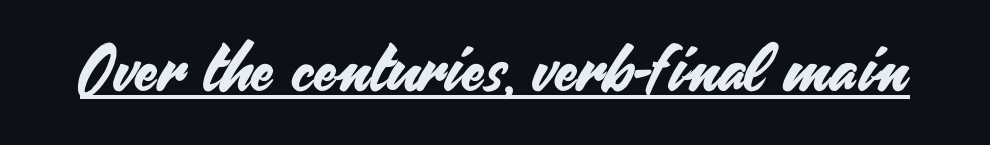
Q: Is the text italic (slanted)? A: Yes.
Q: Is the typeface a serif or a sans-serif typeface? A: Sans-serif.
Q: Is the text underlined? A: Yes.
Q: Is the spacing between letters normal or unusually wide? A: Normal.
Q: Width (condensed, normal, or wide)? A: Normal.
Q: Stroke contrast? A: Medium.
Q: x-height? A: Small.
Q: Monospaced? A: No.
